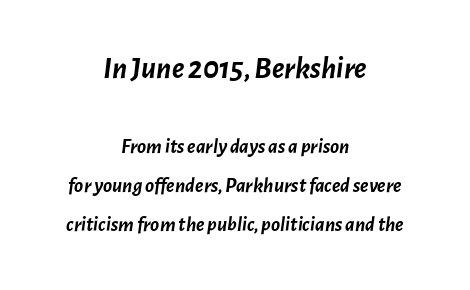
Q: Is the text bold? A: Yes.
Q: Is the text italic (slanted)? A: Yes, it leans right by about 7 degrees.
Q: Is the text underlined? A: No.
Q: How is the paragraph aligned? A: Centered.
Q: Is the spacing between letters normal or unusually wide? A: Normal.
Q: Which block of text is set in a larger size, the first (top) or the second (bottom)? A: The first (top) one.
Q: Width (condensed, normal, or wide)? A: Normal.
Q: Stroke contrast? A: Low.
Q: x-height? A: Medium.
Q: Monospaced? A: No.
